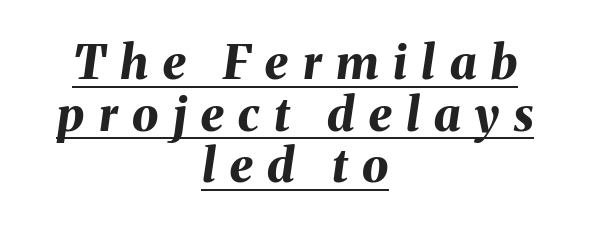
{"italic": "yes", "lean": "right", "slant_degrees": 8, "bold": "yes", "weight": "bold", "width": "normal", "stroke_contrast": "medium", "x_height": "medium", "monospaced": "no", "underline": "yes", "align": "center", "line_spacing": "tight", "line_spacing_ratio": 1.1, "letter_spacing": "wide", "letter_spacing_em": 0.31, "glyph_px": 47}
